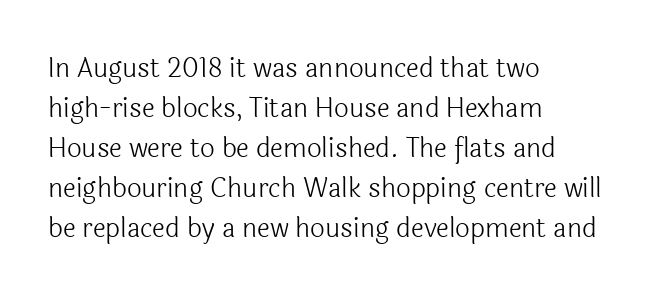
Descender tails drop into unmarked territory. Stroke mass is kept to a normal reading level or below. Default kerning and tracking; the words read as compact shapes. Teacher's note: observe the even left margin — that is flush-left alignment.
